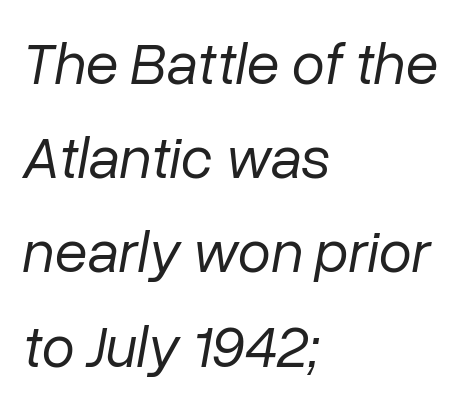
The image shows 60 px regular-weight type, italic (leaning right); set left-aligned, normal line spacing (1.57x), normal letter spacing, not underlined; low stroke contrast and a medium x-height.
